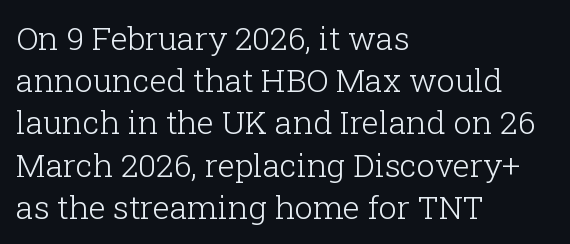
The image shows 32 px light serif type, upright; set left-aligned, normal line spacing (1.32x), normal letter spacing, not underlined; low stroke contrast and a medium x-height.
